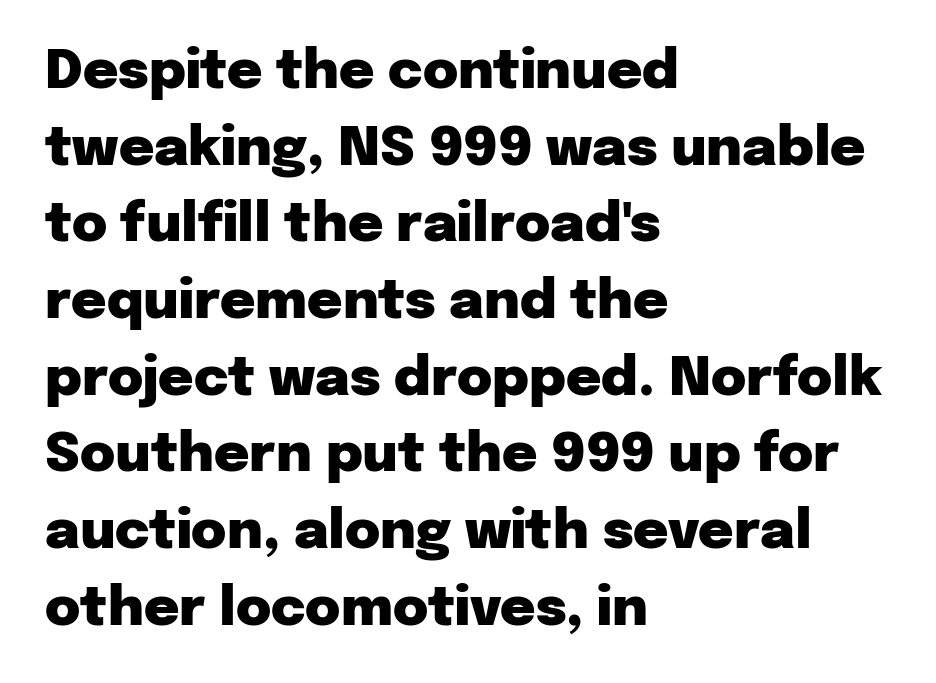
Q: Is the text bold? A: Yes.
Q: Is the text italic (slanted)? A: No, it is upright.
Q: Is the typeface a serif or a sans-serif typeface? A: Sans-serif.
Q: Is the text underlined? A: No.
Q: How is the paragraph aligned? A: Left-aligned.
Q: Is the spacing between letters normal or unusually wide? A: Normal.
Q: Is the spacing between lines tight, normal or loose? A: Normal.
Q: Width (condensed, normal, or wide)? A: Normal.
Q: Stroke contrast? A: Low.
Q: x-height? A: Medium.
Q: Monospaced? A: No.
